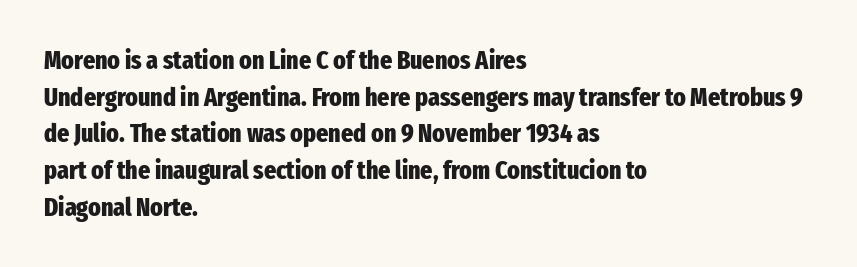
The image shows 26 px bold type, upright; set left-aligned, normal line spacing (1.41x), normal letter spacing, not underlined.
